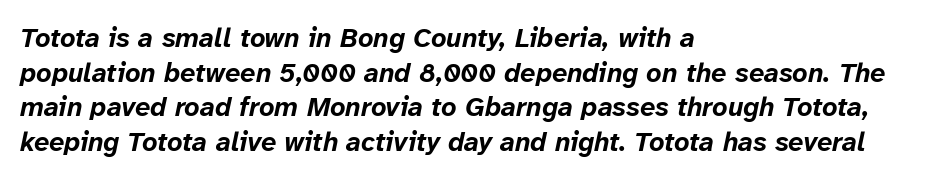
{"italic": "yes", "lean": "right", "slant_degrees": 12, "bold": "yes", "underline": "no", "align": "left", "line_spacing": "normal", "line_spacing_ratio": 1.28, "letter_spacing": "normal", "letter_spacing_em": 0.0, "glyph_px": 27}
